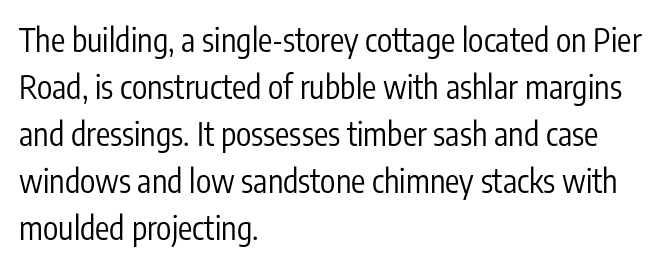
Q: Is the text bold? A: No.
Q: Is the text italic (slanted)? A: No, it is upright.
Q: Is the typeface a serif or a sans-serif typeface? A: Sans-serif.
Q: Is the text underlined? A: No.
Q: How is the paragraph aligned? A: Left-aligned.
Q: Is the spacing between letters normal or unusually wide? A: Normal.
Q: Is the spacing between lines tight, normal or loose? A: Normal.
Q: Width (condensed, normal, or wide)? A: Condensed.
Q: Stroke contrast? A: Low.
Q: x-height? A: Medium.
Q: Monospaced? A: No.
